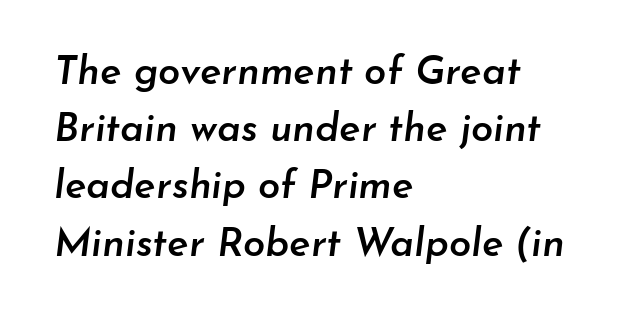
Q: Is the text bold? A: Semi-bold.
Q: Is the text italic (slanted)? A: Yes, it leans right by about 7 degrees.
Q: Is the text underlined? A: No.
Q: How is the paragraph aligned? A: Left-aligned.
Q: Is the spacing between letters normal or unusually wide? A: Normal.
Q: Is the spacing between lines tight, normal or loose? A: Normal.
Q: Width (condensed, normal, or wide)? A: Normal.
Q: Stroke contrast? A: Low.
Q: x-height? A: Small.
Q: Monospaced? A: No.
